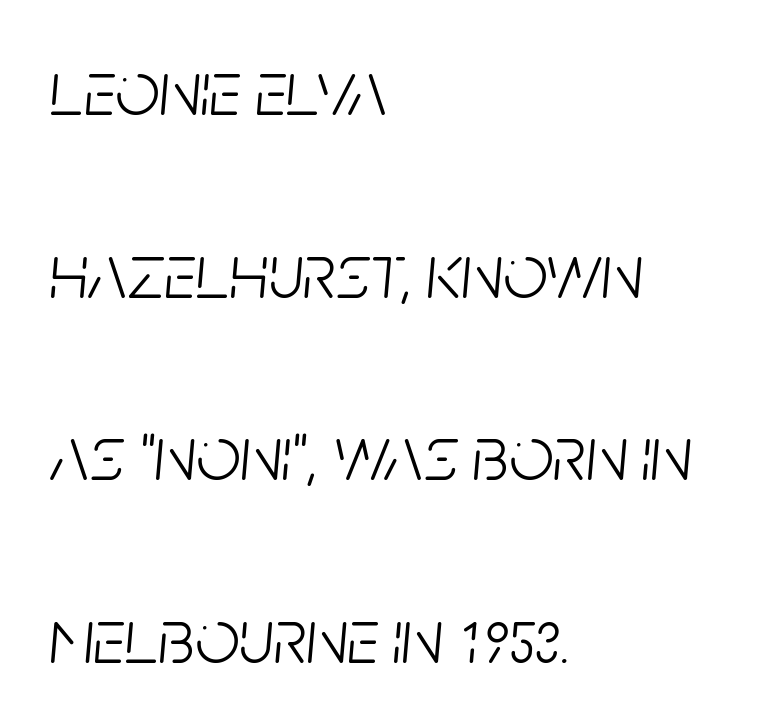
This is not heavy type; no bold has been used. A typesetter would mark this as italic. The foot of each line stays bare and open. Honestly, the letter spacing is just normal — you wouldn't notice it.
